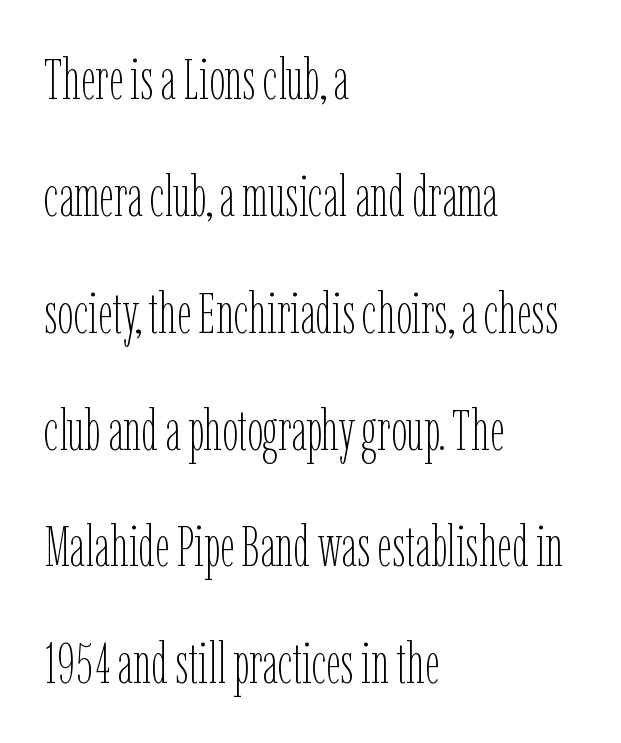
Q: Is the text bold? A: No.
Q: Is the text italic (slanted)? A: No, it is upright.
Q: Is the text underlined? A: No.
Q: How is the paragraph aligned? A: Left-aligned.
Q: Is the spacing between letters normal or unusually wide? A: Normal.
Q: Is the spacing between lines tight, normal or loose? A: Loose.
Q: Width (condensed, normal, or wide)? A: Condensed.
Q: Stroke contrast? A: Low.
Q: x-height? A: Medium.
Q: Monospaced? A: No.
